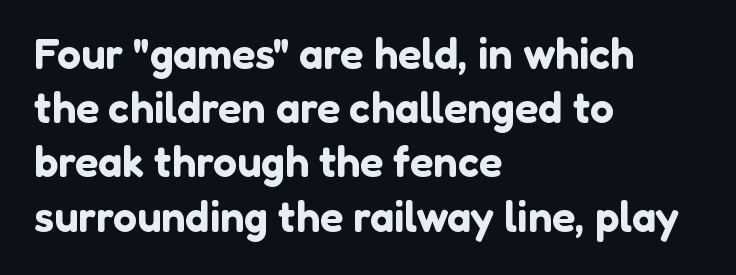
The image shows 43 px sans-serif type, upright; set left-aligned, normal line spacing (1.26x), normal letter spacing, not underlined; low stroke contrast and a medium x-height.
